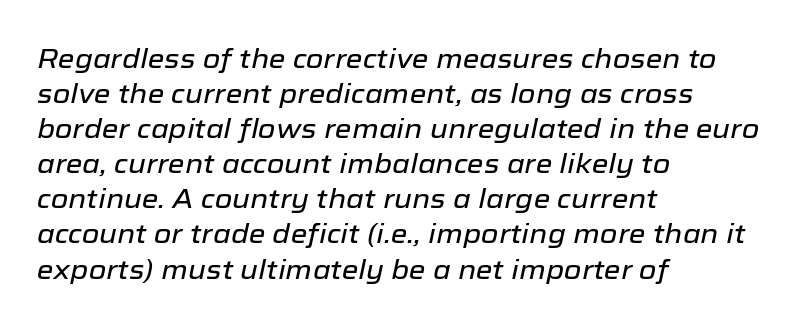
Q: Is the text italic (slanted)? A: Yes, it leans right by about 12 degrees.
Q: Is the text underlined? A: No.
Q: How is the paragraph aligned? A: Left-aligned.
Q: Is the spacing between letters normal or unusually wide? A: Normal.
Q: Is the spacing between lines tight, normal or loose? A: Normal.
